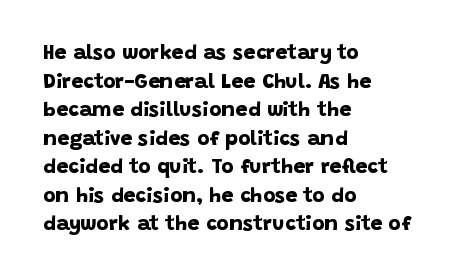
Words float on clear page, feet unadorned. Typesetter's note: full bold, strokes at maximum text heaviness. In terms of letterspacing, this is plain default setting. Every row of glyphs begins at an identical x-position on the left.
